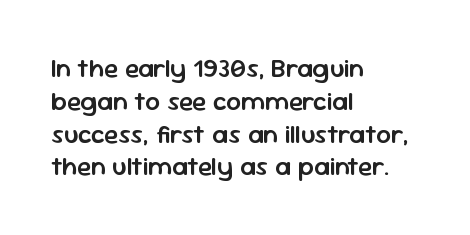
Q: Is the text bold? A: Semi-bold.
Q: Is the text italic (slanted)? A: No, it is upright.
Q: Is the text underlined? A: No.
Q: How is the paragraph aligned? A: Left-aligned.
Q: Is the spacing between letters normal or unusually wide? A: Normal.
Q: Is the spacing between lines tight, normal or loose? A: Normal.
